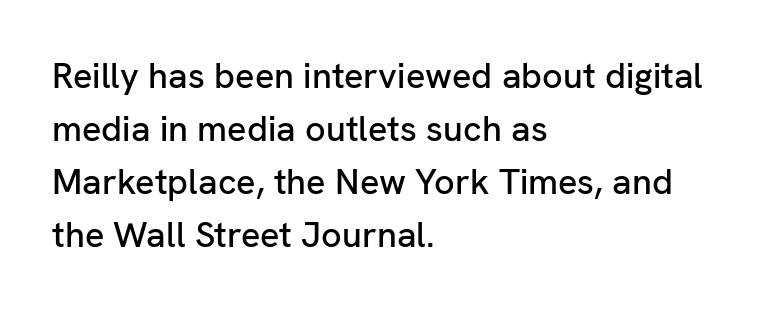
Normally led — the rows are evenly, conventionally spaced. Is this a fixed-width face? No — the glyphs have proportional, varying widths. Left-aligned paragraph, ragged on the right. The letters carry no serifs — their stems end cleanly without finishing strokes. Standard letterfit; no display-style spreading of the glyphs. It's the straight-up-and-down kind of type.
